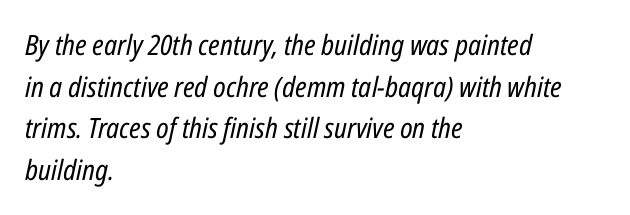
The image shows 28 px regular-weight, condensed type, italic (leaning right); set left-aligned, normal line spacing (1.49x), normal letter spacing, not underlined; low stroke contrast and a medium x-height.
